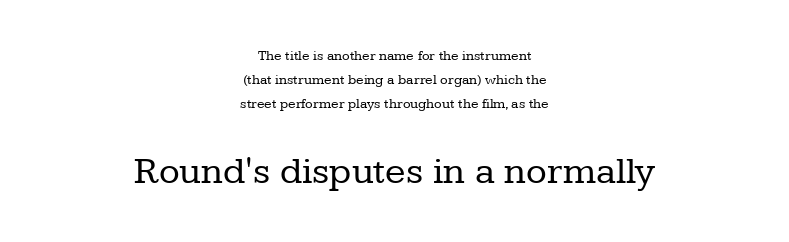
The image shows 38 px regular-weight serif type, upright; set centered, normal line spacing (1.7x), normal letter spacing, not underlined; the second (bottom) block is 2.71x larger; low stroke contrast and a medium x-height.
